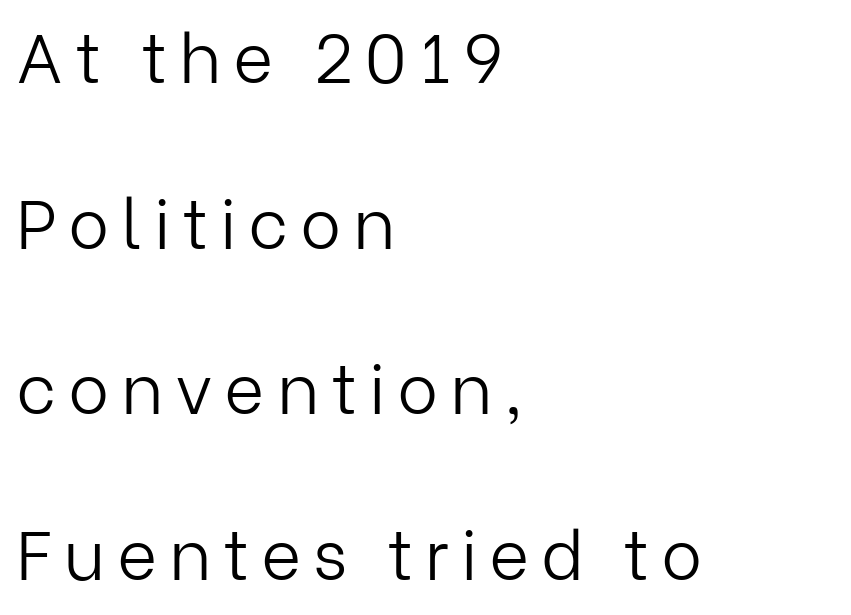
Q: Is the text bold? A: No.
Q: Is the text italic (slanted)? A: No, it is upright.
Q: Is the typeface a serif or a sans-serif typeface? A: Sans-serif.
Q: Is the text underlined? A: No.
Q: How is the paragraph aligned? A: Left-aligned.
Q: Is the spacing between lines tight, normal or loose? A: Loose.
Q: Width (condensed, normal, or wide)? A: Normal.
Q: Stroke contrast? A: Low.
Q: x-height? A: Medium.
Q: Monospaced? A: No.
